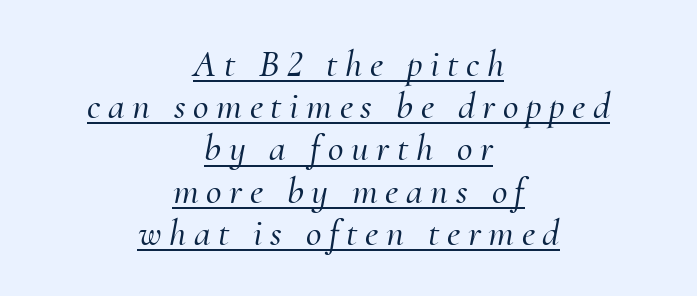
{"serif": "yes", "italic": "yes", "lean": "right", "slant_degrees": 10, "width": "normal", "stroke_contrast": "medium", "x_height": "small", "monospaced": "no", "underline": "yes", "align": "center", "line_spacing": "tight", "line_spacing_ratio": 1.11, "letter_spacing": "wide", "letter_spacing_em": 0.2, "glyph_px": 38}
